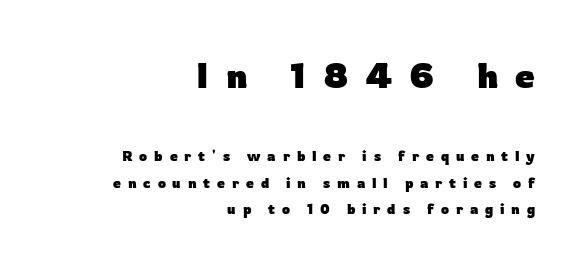
Character size in the leading block exceeds that of the trailing block. Letterform terminals end flat and unadorned throughout the passage. Is there any slant? The stems are plumb. There is plenty of visible air inserted between adjacent glyphs. Does the copy run flush right? Yes — the right margin is perfectly even.
